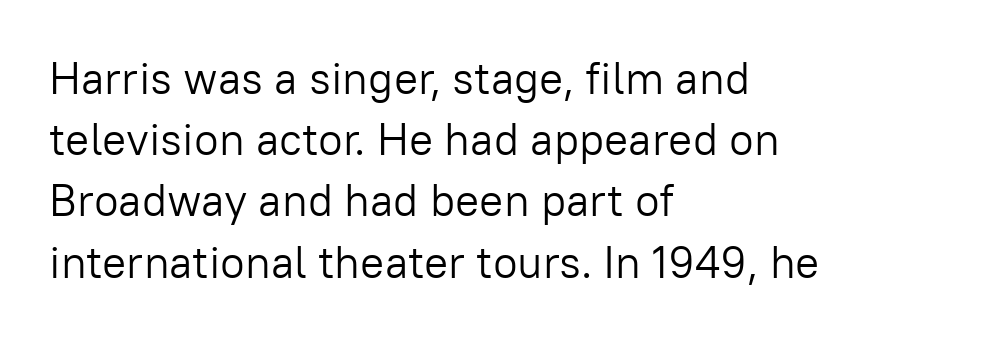
Q: Is the text bold? A: No.
Q: Is the text italic (slanted)? A: No, it is upright.
Q: Is the typeface a serif or a sans-serif typeface? A: Sans-serif.
Q: Is the text underlined? A: No.
Q: How is the paragraph aligned? A: Left-aligned.
Q: Is the spacing between letters normal or unusually wide? A: Normal.
Q: Is the spacing between lines tight, normal or loose? A: Normal.
Q: Width (condensed, normal, or wide)? A: Normal.
Q: Stroke contrast? A: Low.
Q: x-height? A: Medium.
Q: Monospaced? A: No.
